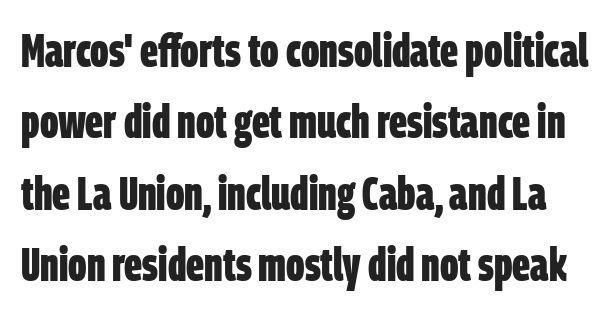
Q: Is the text bold? A: Yes.
Q: Is the typeface a serif or a sans-serif typeface? A: Sans-serif.
Q: Is the text underlined? A: No.
Q: Is the spacing between letters normal or unusually wide? A: Normal.
Q: Is the spacing between lines tight, normal or loose? A: Normal.
Q: Width (condensed, normal, or wide)? A: Condensed.
Q: Stroke contrast? A: Low.
Q: x-height? A: Large.
Q: Monospaced? A: No.
